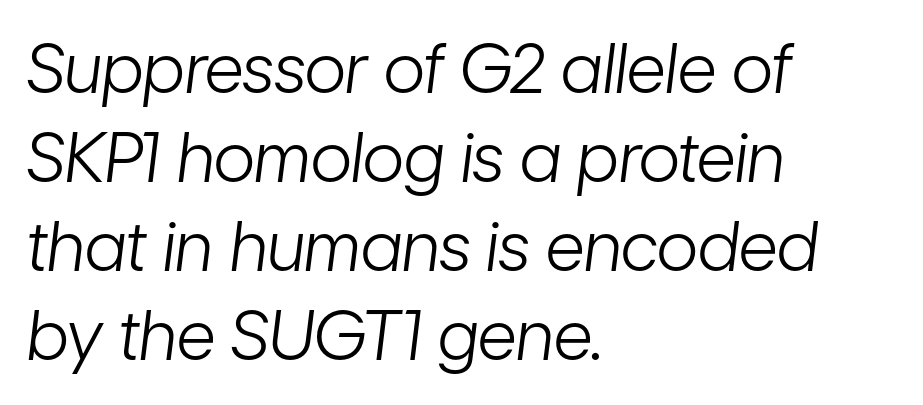
Q: Is the text bold? A: No.
Q: Is the text italic (slanted)? A: Yes, it leans right by about 7 degrees.
Q: Is the text underlined? A: No.
Q: How is the paragraph aligned? A: Left-aligned.
Q: Is the spacing between letters normal or unusually wide? A: Normal.
Q: Is the spacing between lines tight, normal or loose? A: Normal.
Q: Width (condensed, normal, or wide)? A: Condensed.
Q: Stroke contrast? A: Low.
Q: x-height? A: Medium.
Q: Monospaced? A: No.
